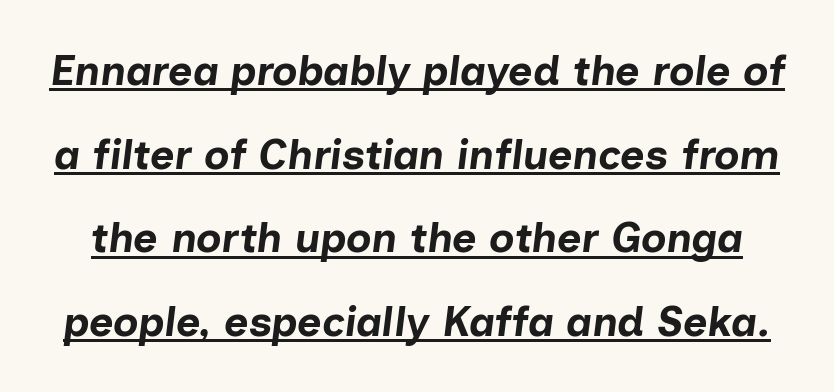
{"italic": "yes", "lean": "right", "slant_degrees": 7, "bold": "yes", "weight": "bold", "width": "normal", "stroke_contrast": "low", "x_height": "medium", "monospaced": "no", "underline": "yes", "line_spacing": "loose", "line_spacing_ratio": 1.99, "letter_spacing": "normal", "letter_spacing_em": 0.0, "glyph_px": 42}
